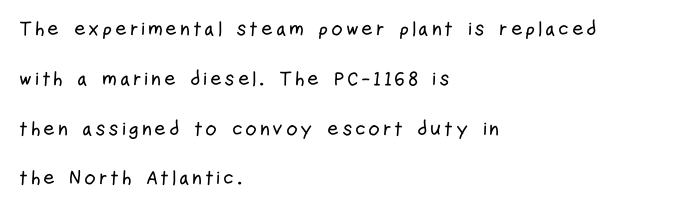
Q: Is the text italic (slanted)? A: No, it is upright.
Q: Is the text underlined? A: No.
Q: How is the paragraph aligned? A: Left-aligned.
Q: Is the spacing between lines tight, normal or loose? A: Loose.
